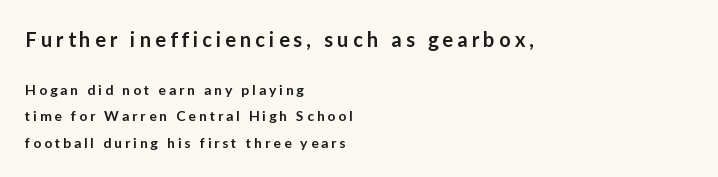
{"italic": "no", "bold": "semi", "underline": "no", "align": "left", "line_spacing_ratio": 1.89, "letter_spacing": "wide", "letter_spacing_em": 0.21, "larger_block": "first", "size_ratio": 1.43, "glyph_px": 20}
